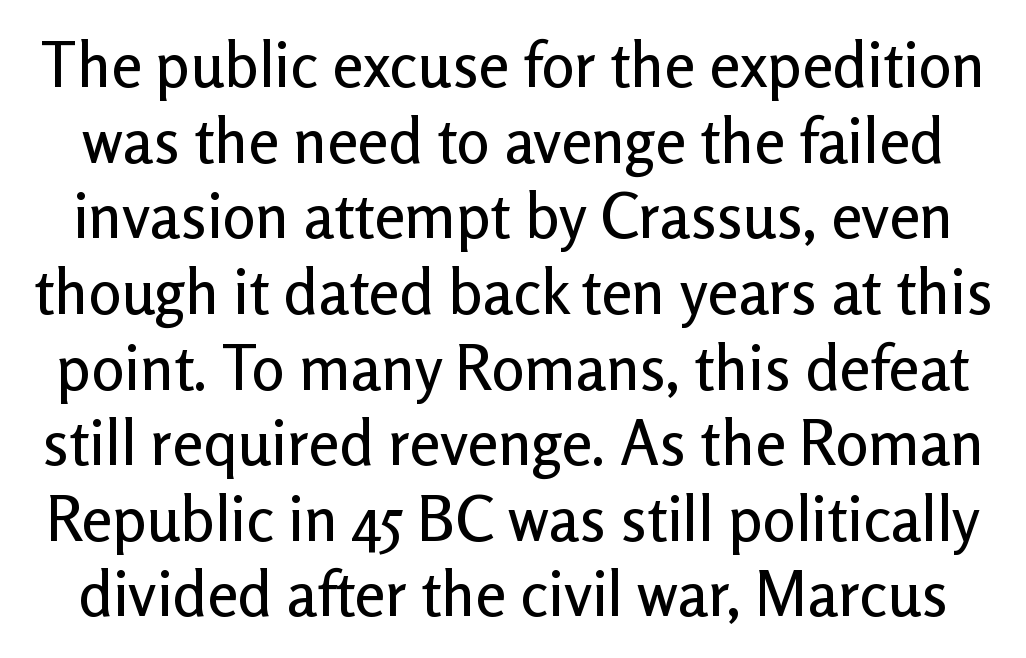
Each letter keeps its own natural width here, so spacing adapts to shape. Compared with typical body copy, the letter spacing here is the same. Every stem runs plumb, perpendicular to the baseline. Just letters on the line, the space beneath them empty.
